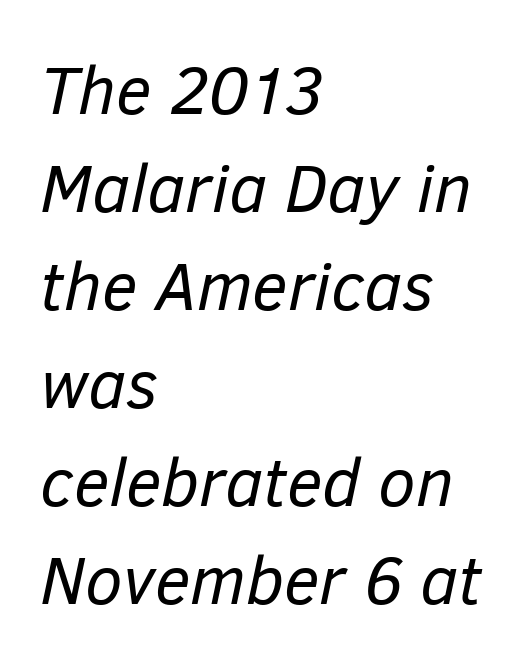
The image shows 68 px regular-weight type, italic (leaning right); set left-aligned, normal line spacing (1.44x), normal letter spacing, not underlined; low stroke contrast and a medium x-height.
